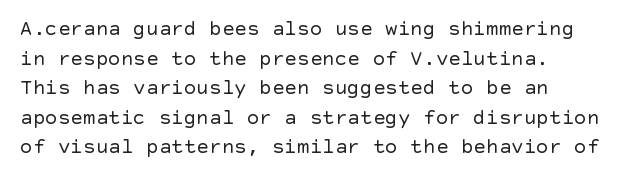
Q: Is the text bold? A: No.
Q: Is the text italic (slanted)? A: No, it is upright.
Q: Is the text underlined? A: No.
Q: Is the spacing between letters normal or unusually wide? A: Normal.
Q: Is the spacing between lines tight, normal or loose? A: Normal.
